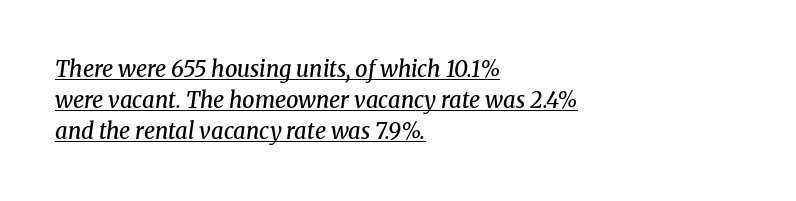
The image shows 22 px text type, italic (leaning right); set left-aligned, normal line spacing (1.42x), normal letter spacing, underlined.
